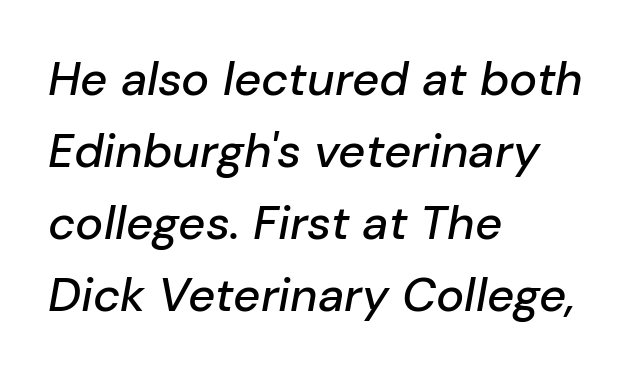
Each new line begins a customary step beneath the previous one. Beneath every word, the page is bare. Nothing unusual about the tracking: characters are spaced as the font intends. The setting favours the left margin, as ordinary paragraphs usually do. Style check: oblique.
